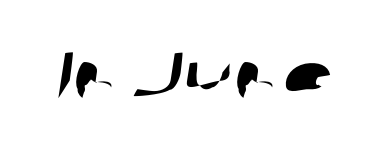
The image shows 66 px wide sans-serif type; set normal letter spacing, not underlined; low stroke contrast and a medium x-height.
